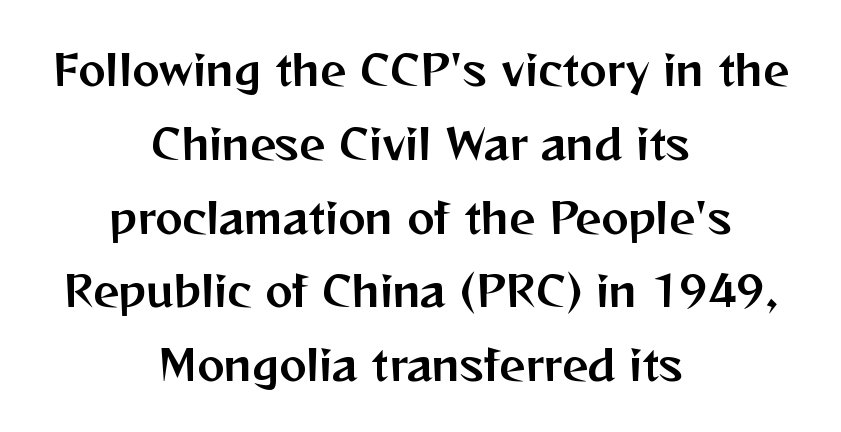
Q: Is the text italic (slanted)? A: No, it is upright.
Q: Is the typeface a serif or a sans-serif typeface? A: Sans-serif.
Q: Is the text underlined? A: No.
Q: How is the paragraph aligned? A: Centered.
Q: Is the spacing between letters normal or unusually wide? A: Normal.
Q: Width (condensed, normal, or wide)? A: Normal.
Q: Stroke contrast? A: Medium.
Q: x-height? A: Medium.
Q: Monospaced? A: No.
